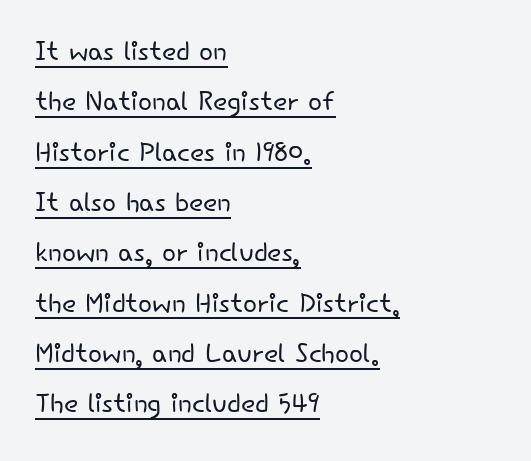
Q: Is the text bold? A: No.
Q: Is the text italic (slanted)? A: No, it is upright.
Q: Is the typeface a serif or a sans-serif typeface? A: Sans-serif.
Q: Is the text underlined? A: Yes.
Q: How is the paragraph aligned? A: Left-aligned.
Q: Is the spacing between letters normal or unusually wide? A: Normal.
Q: Is the spacing between lines tight, normal or loose? A: Normal.
Q: Width (condensed, normal, or wide)? A: Normal.
Q: Stroke contrast? A: Low.
Q: x-height? A: Small.
Q: Monospaced? A: No.
